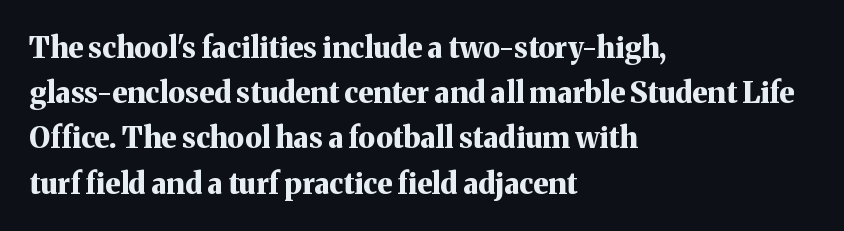
The image shows 29 px bold serif type, upright; set left-aligned, normal line spacing (1.56x), normal letter spacing, not underlined; medium stroke contrast and a medium x-height.
